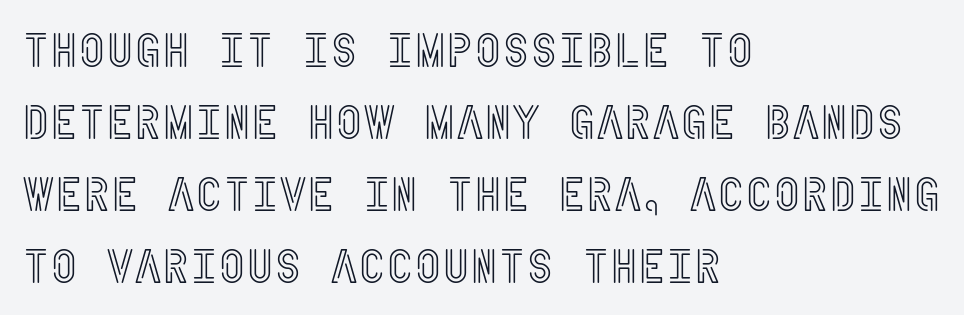
The letters sit at their default tracking, neither squeezed nor spread. Characters remain perfectly vertical along every line. Underlining? Definitely not there. The paragraph shown leans on its left margin.
